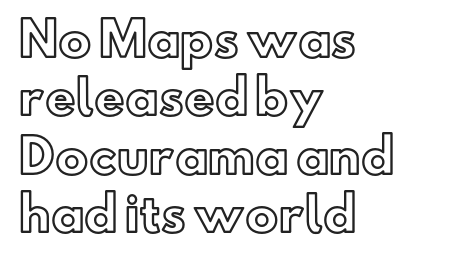
Q: Is the text italic (slanted)? A: No, it is upright.
Q: Is the text underlined? A: No.
Q: How is the paragraph aligned? A: Left-aligned.
Q: Is the spacing between letters normal or unusually wide? A: Normal.
Q: Width (condensed, normal, or wide)? A: Normal.
Q: x-height? A: Small.
Q: Monospaced? A: No.
